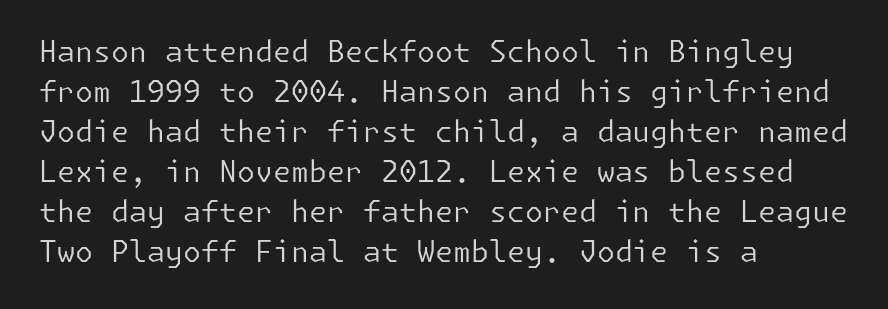
The image shows 29 px regular-weight sans-serif type, upright; set left-aligned, normal line spacing (1.38x), normal letter spacing, not underlined; low stroke contrast and a medium x-height.
